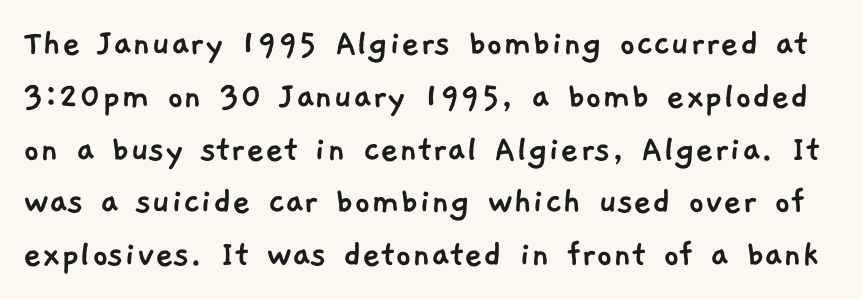
Q: Is the typeface a serif or a sans-serif typeface? A: Sans-serif.
Q: Is the text underlined? A: No.
Q: Is the spacing between letters normal or unusually wide? A: Normal.
Q: Is the spacing between lines tight, normal or loose? A: Normal.
Q: Width (condensed, normal, or wide)? A: Normal.
Q: Stroke contrast? A: Low.
Q: x-height? A: Medium.
Q: Monospaced? A: No.
